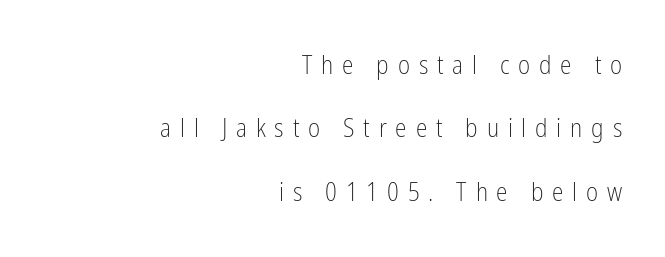
Q: Is the text bold? A: No.
Q: Is the text italic (slanted)? A: No, it is upright.
Q: Is the text underlined? A: No.
Q: How is the paragraph aligned? A: Right-aligned.
Q: Is the spacing between letters normal or unusually wide? A: Unusually wide.
Q: Is the spacing between lines tight, normal or loose? A: Loose.
